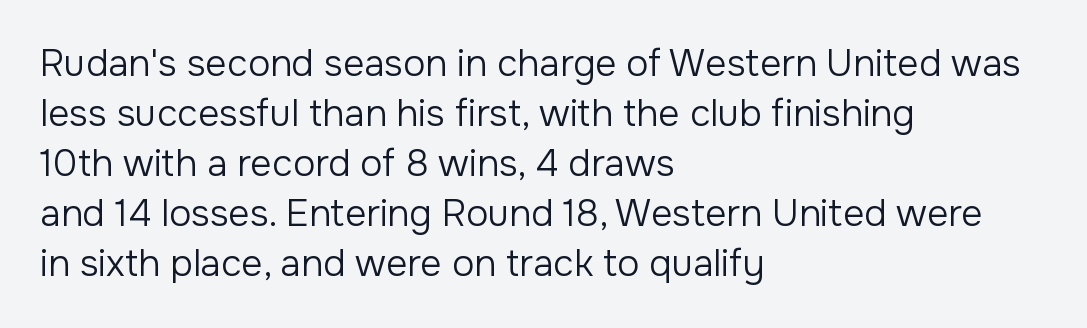
The image shows 37 px regular-weight sans-serif type, upright; set left-aligned, normal line spacing (1.35x), normal letter spacing, not underlined; low stroke contrast and a medium x-height.
